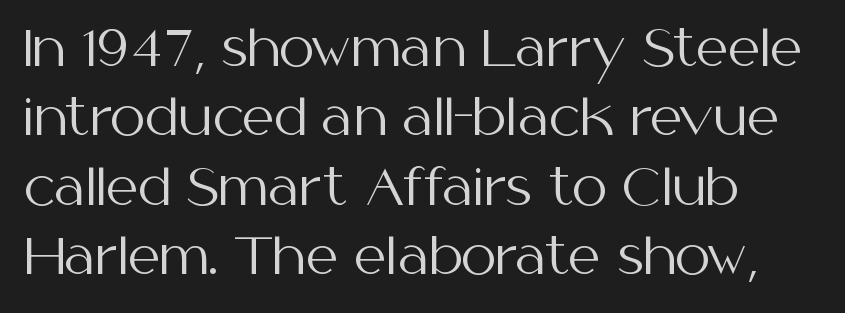
The image shows 50 px regular-weight sans-serif type, upright; set left-aligned, normal line spacing (1.39x), normal letter spacing, not underlined; medium stroke contrast and a medium x-height.
